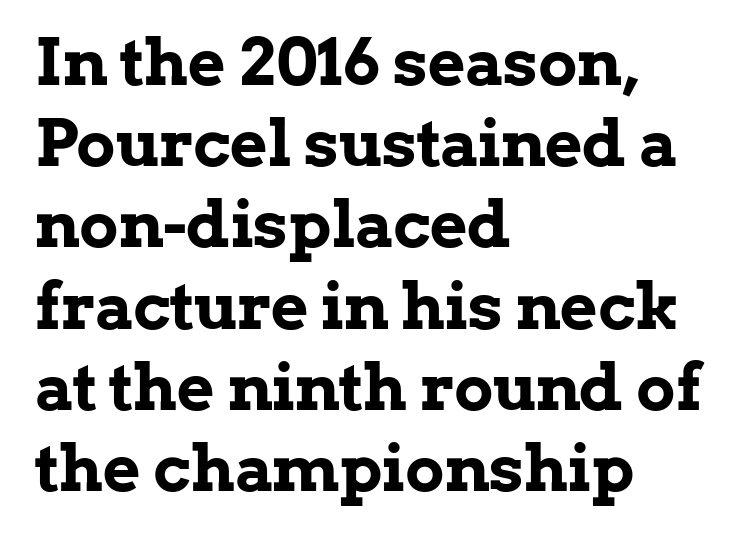
{"serif": "yes", "italic": "no", "bold": "yes", "weight": "bold", "width": "normal", "stroke_contrast": "low", "x_height": "medium", "monospaced": "no", "underline": "no", "align": "left", "line_spacing": "normal", "line_spacing_ratio": 1.25, "letter_spacing": "normal", "letter_spacing_em": 0.0, "glyph_px": 65}
